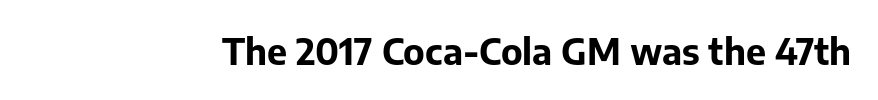
Q: Is the text bold? A: Yes.
Q: Is the text italic (slanted)? A: No, it is upright.
Q: Is the typeface a serif or a sans-serif typeface? A: Sans-serif.
Q: Is the text underlined? A: No.
Q: Is the spacing between letters normal or unusually wide? A: Normal.
Q: Width (condensed, normal, or wide)? A: Normal.
Q: Stroke contrast? A: Low.
Q: x-height? A: Medium.
Q: Monospaced? A: No.
